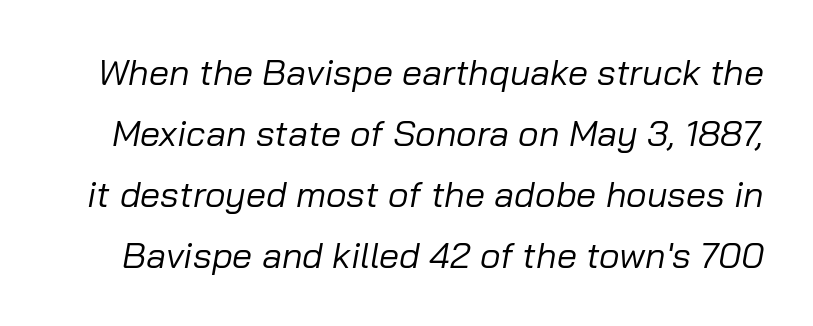
Q: Is the text bold? A: No.
Q: Is the text italic (slanted)? A: Yes, it leans right by about 10 degrees.
Q: Is the text underlined? A: No.
Q: Is the spacing between letters normal or unusually wide? A: Normal.
Q: Is the spacing between lines tight, normal or loose? A: Normal.
Q: Width (condensed, normal, or wide)? A: Normal.
Q: Stroke contrast? A: Low.
Q: x-height? A: Medium.
Q: Monospaced? A: No.
